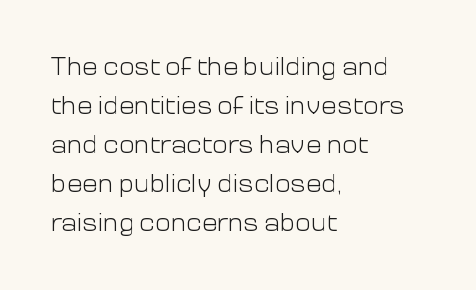
The image shows 26 px text type, upright; set left-aligned, normal line spacing (1.5x), normal letter spacing, not underlined.
